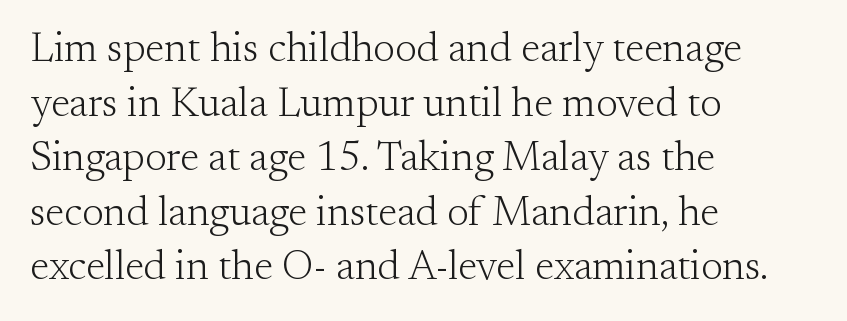
{"serif": "yes", "italic": "no", "bold": "no", "weight": "light", "width": "normal", "stroke_contrast": "medium", "x_height": "small", "monospaced": "no", "underline": "no", "align": "left", "line_spacing": "normal", "line_spacing_ratio": 1.33, "letter_spacing": "normal", "letter_spacing_em": 0.0, "glyph_px": 41}
